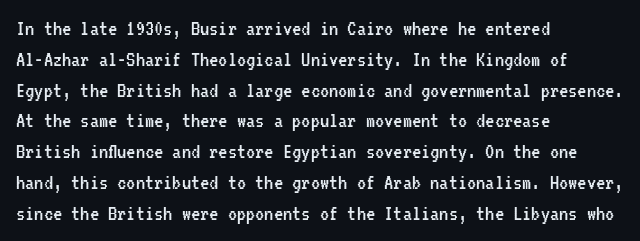
The image shows 23 px text type, upright; set left-aligned, normal line spacing (1.34x), normal letter spacing, not underlined.
